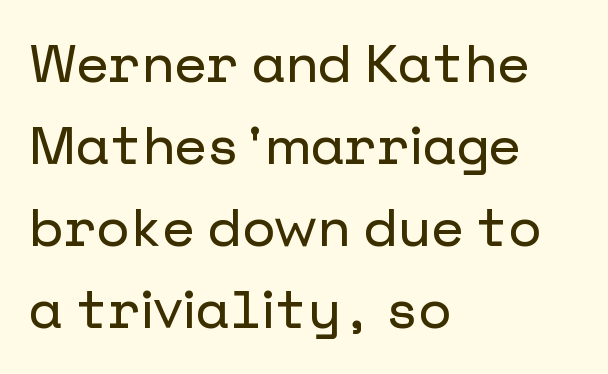
The image shows 53 px sans-serif type, upright; set left-aligned, normal line spacing (1.55x), normal letter spacing, not underlined; low stroke contrast and a medium x-height.
